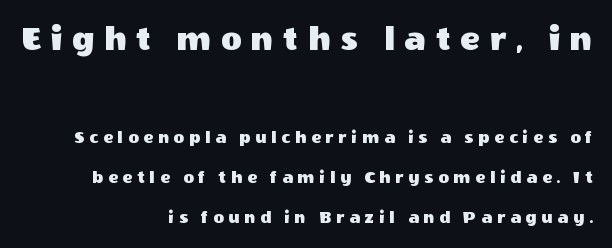
Anything drawn beneath the words? Only blank space. Substantial extra tracking has been applied to these lines. Proportional: the letters do not fall into vertical columns. The rag falls on the left side of this text block.
